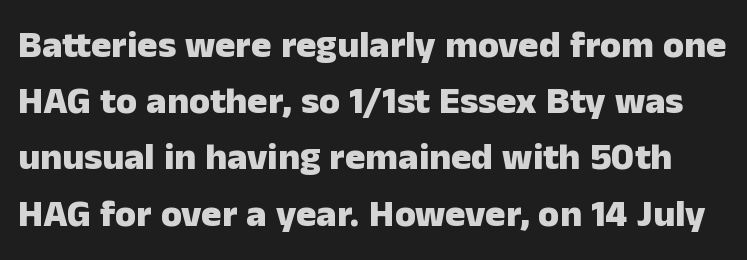
Q: Is the text bold? A: Yes.
Q: Is the text italic (slanted)? A: No, it is upright.
Q: Is the typeface a serif or a sans-serif typeface? A: Sans-serif.
Q: Is the text underlined? A: No.
Q: Is the spacing between letters normal or unusually wide? A: Normal.
Q: Is the spacing between lines tight, normal or loose? A: Normal.
Q: Width (condensed, normal, or wide)? A: Normal.
Q: Stroke contrast? A: Low.
Q: x-height? A: Medium.
Q: Monospaced? A: No.
